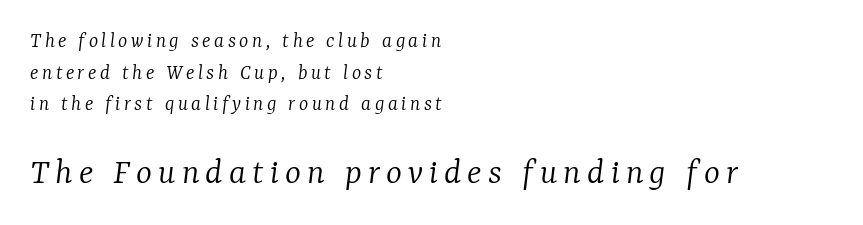
{"serif": "yes", "italic": "yes", "lean": "right", "slant_degrees": 7, "bold": "no", "weight": "light", "width": "normal", "stroke_contrast": "low", "x_height": "medium", "monospaced": "no", "underline": "no", "align": "left", "line_spacing": "normal", "line_spacing_ratio": 1.44, "larger_block": "second", "size_ratio": 1.73, "glyph_px": 38}
